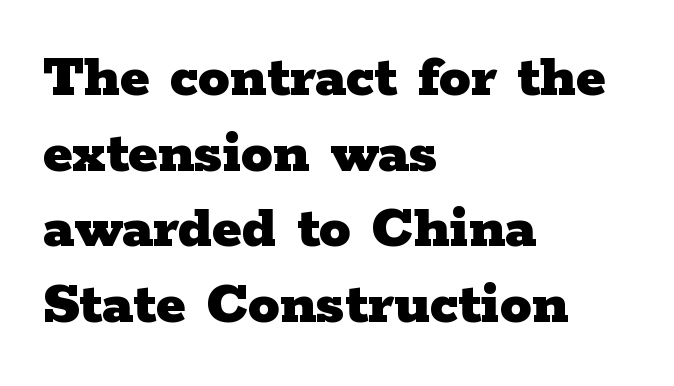
Proportional: the letters do not fall into vertical columns. These lines carry a lot of weight — the face is fully bold. If you drew a ruler down the left edge, every line would touch it. You can tell from the footed stems that serif type was used. Students, note that the glyphs here touch the page at normal intervals. The gap between lines stays unmarked.
